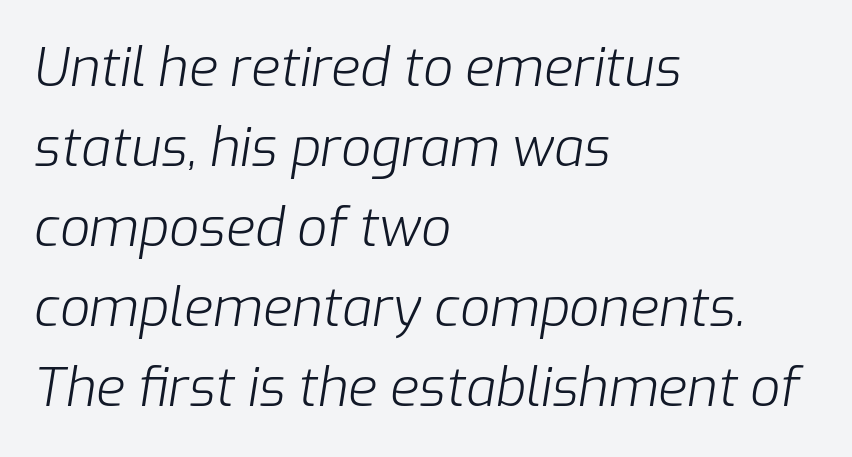
Q: Is the text bold? A: No.
Q: Is the text italic (slanted)? A: Yes, it leans right by about 9 degrees.
Q: Is the text underlined? A: No.
Q: How is the paragraph aligned? A: Left-aligned.
Q: Is the spacing between letters normal or unusually wide? A: Normal.
Q: Is the spacing between lines tight, normal or loose? A: Normal.
Q: Width (condensed, normal, or wide)? A: Normal.
Q: Stroke contrast? A: Low.
Q: x-height? A: Medium.
Q: Monospaced? A: No.
